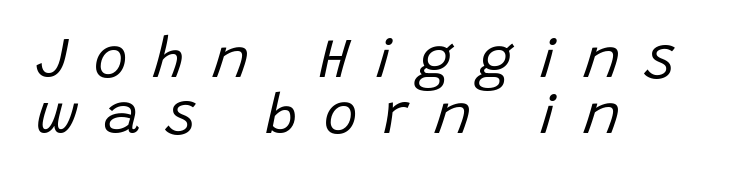
The image shows 57 px regular-weight type, italic (leaning right); set left-aligned, tight line spacing (0.98x), unusually wide letter spacing (+0.45 em), not underlined; low stroke contrast and a large x-height.
